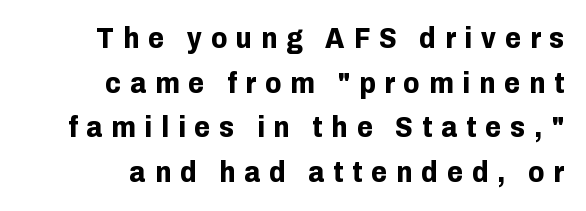
{"serif": "no", "italic": "no", "bold": "yes", "weight": "bold", "width": "normal", "stroke_contrast": "low", "x_height": "medium", "monospaced": "no", "underline": "no", "align": "right", "line_spacing": "normal", "line_spacing_ratio": 1.54, "letter_spacing": "wide", "letter_spacing_em": 0.31, "glyph_px": 29}
